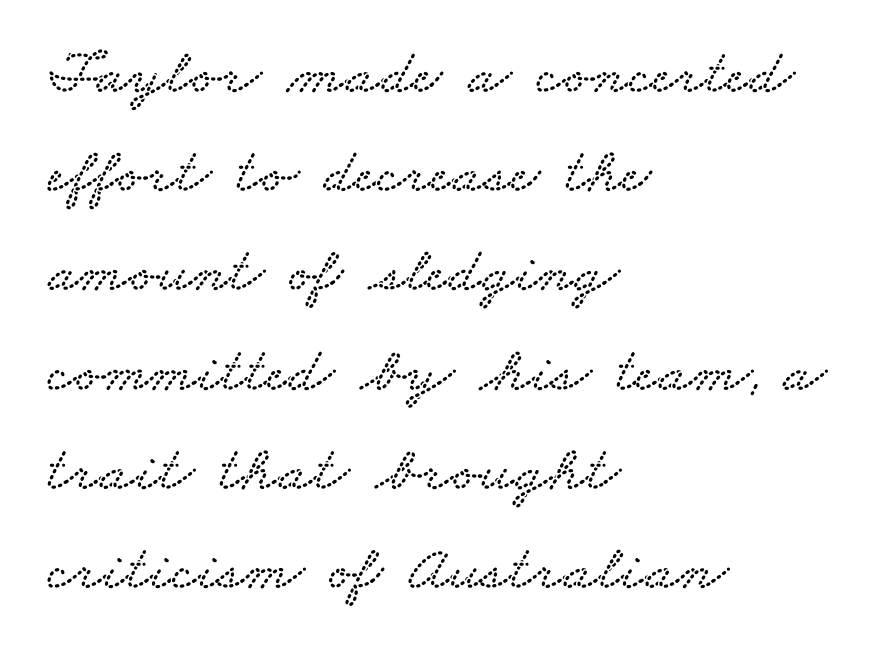
{"serif": "yes", "width": "wide", "stroke_contrast": "low", "x_height": "small", "monospaced": "no", "underline": "no", "align": "left", "line_spacing": "normal", "line_spacing_ratio": 1.55, "letter_spacing": "normal", "letter_spacing_em": 0.0, "glyph_px": 64}
